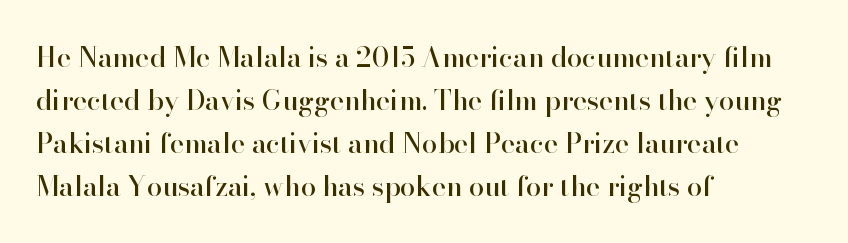
{"italic": "no", "underline": "no", "align": "left", "line_spacing": "normal", "line_spacing_ratio": 1.59, "letter_spacing": "normal", "letter_spacing_em": 0.0, "glyph_px": 27}
